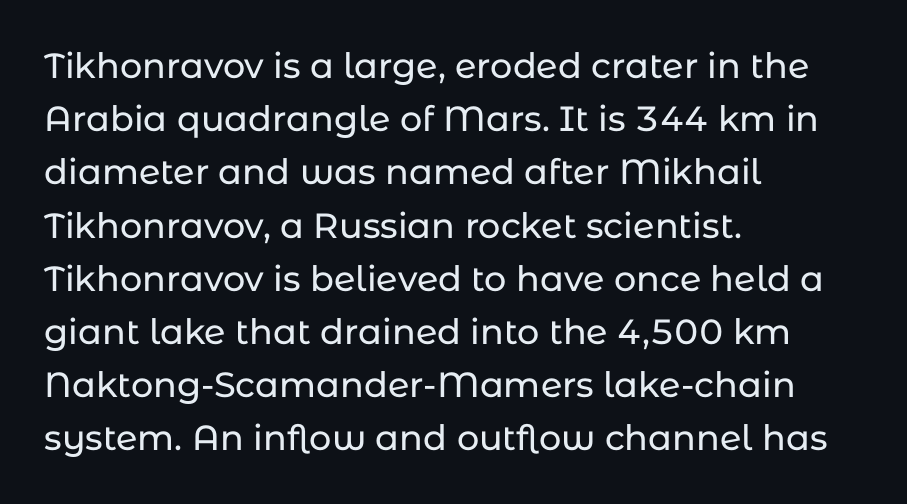
Successive baselines arrive at the customary interval. Stroke terminals: plain, sans-serif. Proportional: the letters do not fall into vertical columns. The line texture is even and compact thanks to regular tracking.
